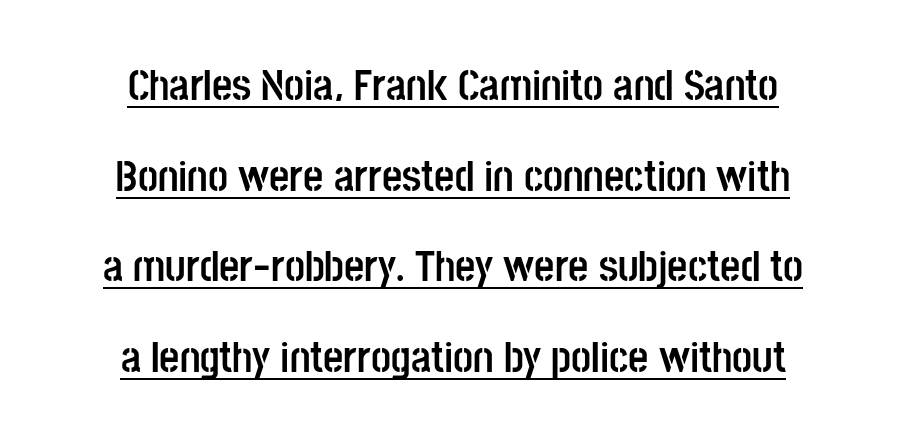
Q: Is the text bold? A: Yes.
Q: Is the text italic (slanted)? A: No, it is upright.
Q: Is the typeface a serif or a sans-serif typeface? A: Sans-serif.
Q: Is the text underlined? A: Yes.
Q: How is the paragraph aligned? A: Centered.
Q: Is the spacing between letters normal or unusually wide? A: Normal.
Q: Is the spacing between lines tight, normal or loose? A: Loose.
Q: Width (condensed, normal, or wide)? A: Condensed.
Q: Stroke contrast? A: Low.
Q: x-height? A: Large.
Q: Monospaced? A: No.
